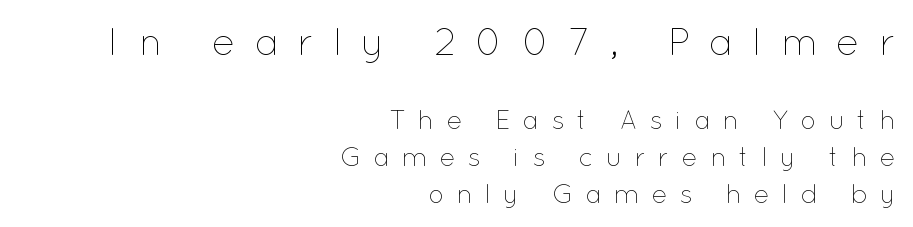
Plain, unruled lines of type. Character widths vary here, with narrow letters taking less room than wide ones. Tracking here is generous; glyphs stand well apart from one another. Compared with a flush-left layout, this one pins lines to the opposite, right side. Visually, the top section dominates because its glyphs are scaled up. A typesetter would call this leading conventional body-copy spacing.
